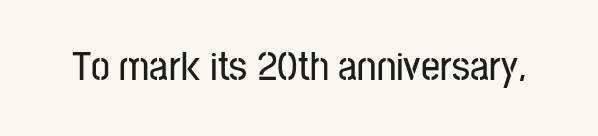
{"serif": "no", "italic": "no", "width": "condensed", "stroke_contrast": "low", "x_height": "medium", "monospaced": "no", "underline": "no", "letter_spacing": "normal", "letter_spacing_em": 0.0, "glyph_px": 42}
